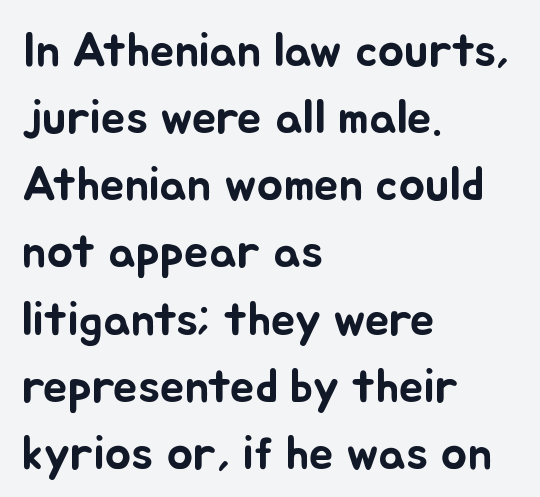
Horizontally, the lines are justified to the leading edge only. The glyphs are unaccompanied by any horizontal stroke below them. Compared with typical body copy, the letter spacing here is the same. Vertical strokes here are truly vertical. Horizontal bands of white between lines are of average thickness. A typesetter would call this proportional, since set widths differ per character.
